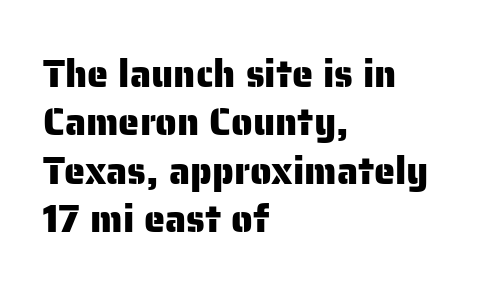
The image shows 38 px sans-serif type, upright; set left-aligned, normal line spacing (1.27x), normal letter spacing, not underlined; low stroke contrast and a medium x-height.
